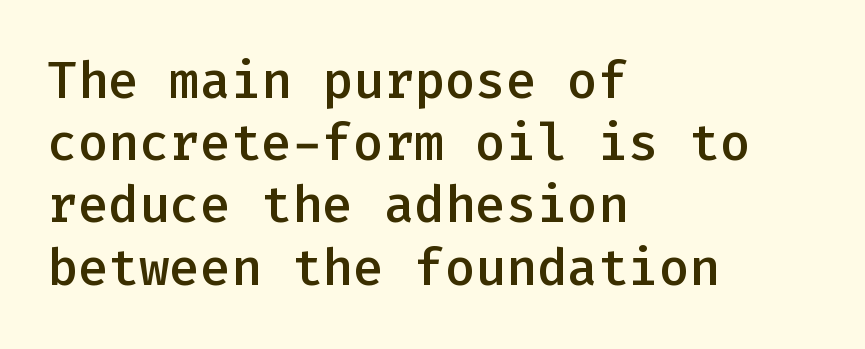
{"serif": "no", "italic": "no", "bold": "semi", "weight": "semibold", "width": "normal", "stroke_contrast": "low", "x_height": "medium", "monospaced": "yes", "underline": "no", "align": "left", "line_spacing_ratio": 1.22, "letter_spacing": "normal", "letter_spacing_em": 0.0, "glyph_px": 51}
